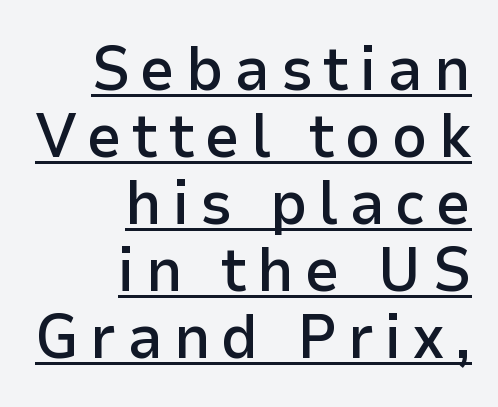
{"serif": "no", "italic": "no", "bold": "semi", "weight": "semibold", "width": "normal", "stroke_contrast": "low", "x_height": "medium", "monospaced": "no", "underline": "yes", "align": "right", "line_spacing": "tight", "line_spacing_ratio": 1.08, "glyph_px": 62}
